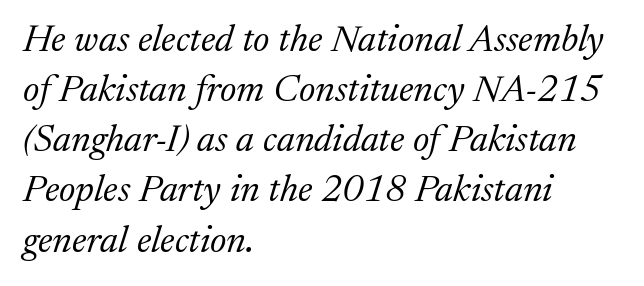
{"serif": "yes", "italic": "yes", "lean": "right", "slant_degrees": 17, "bold": "no", "weight": "light", "width": "normal", "stroke_contrast": "medium", "x_height": "medium", "monospaced": "no", "underline": "no", "align": "left", "line_spacing": "normal", "line_spacing_ratio": 1.32, "letter_spacing": "normal", "letter_spacing_em": 0.0, "glyph_px": 38}
